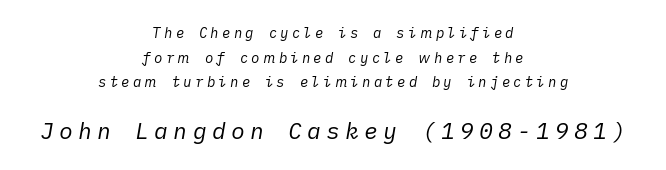
The image shows 23 px text type, italic (leaning right); set centered, line spacing 1.76x, unusually wide letter spacing (+0.23 em), not underlined; the second (bottom) block is 1.64x larger.
